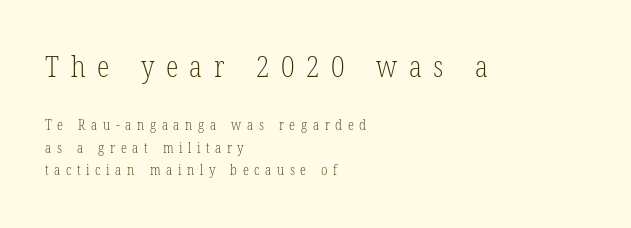
{"serif": "yes", "italic": "no", "bold": "no", "weight": "light", "width": "condensed", "stroke_contrast": "low", "x_height": "medium", "monospaced": "no", "underline": "no", "align": "left", "line_spacing": "normal", "line_spacing_ratio": 1.59, "letter_spacing": "wide", "letter_spacing_em": 0.4, "larger_block": "first", "size_ratio": 2.07, "glyph_px": 29}
